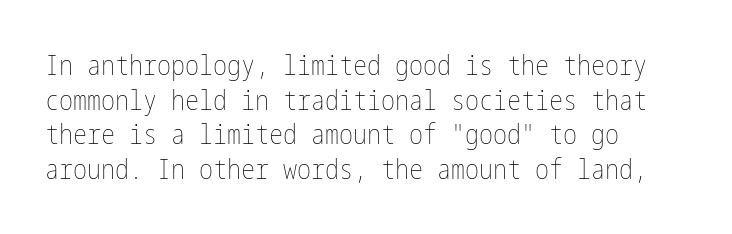
Q: Is the text bold? A: No.
Q: Is the text italic (slanted)? A: No, it is upright.
Q: Is the text underlined? A: No.
Q: How is the paragraph aligned? A: Left-aligned.
Q: Is the spacing between letters normal or unusually wide? A: Normal.
Q: Width (condensed, normal, or wide)? A: Condensed.
Q: Stroke contrast? A: Low.
Q: x-height? A: Medium.
